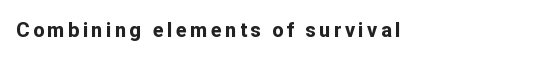
Q: Is the text bold? A: Yes.
Q: Is the text italic (slanted)? A: No, it is upright.
Q: Is the text underlined? A: No.
